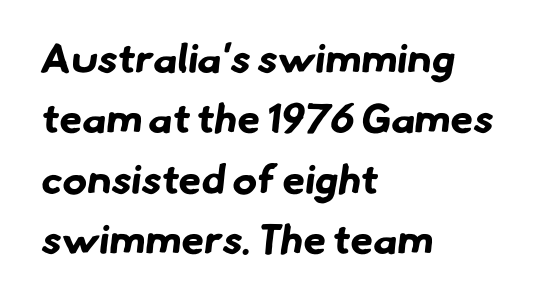
{"serif": "no", "bold": "yes", "weight": "bold", "width": "normal", "stroke_contrast": "low", "x_height": "small", "monospaced": "no", "underline": "no", "align": "left", "line_spacing": "normal", "line_spacing_ratio": 1.47, "letter_spacing": "normal", "letter_spacing_em": 0.0, "glyph_px": 41}
